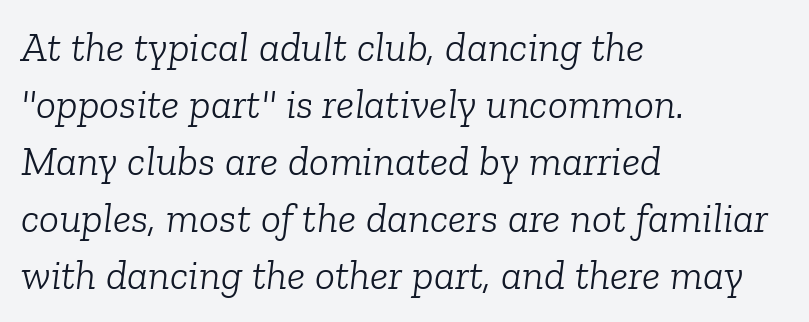
Q: Is the text bold? A: No.
Q: Is the text italic (slanted)? A: Yes, it leans right by about 6 degrees.
Q: Is the typeface a serif or a sans-serif typeface? A: Serif.
Q: Is the text underlined? A: No.
Q: How is the paragraph aligned? A: Left-aligned.
Q: Is the spacing between letters normal or unusually wide? A: Normal.
Q: Is the spacing between lines tight, normal or loose? A: Normal.
Q: Width (condensed, normal, or wide)? A: Normal.
Q: Stroke contrast? A: Low.
Q: x-height? A: Medium.
Q: Monospaced? A: No.
